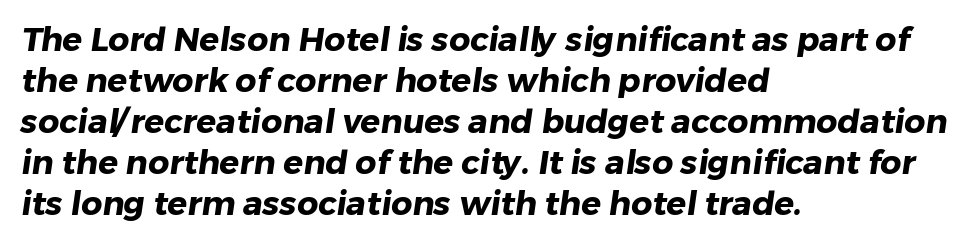
Every letter is thick-stroked: bold, no question. Note the varied advance widths — an 'i' is clearly narrower than an 'm'. Alignment: flush left. Type without underlining. The rendering shows plain stroke endings on the letterforms — a sans-serif design. This rendering leaves character spacing at its baseline value.
